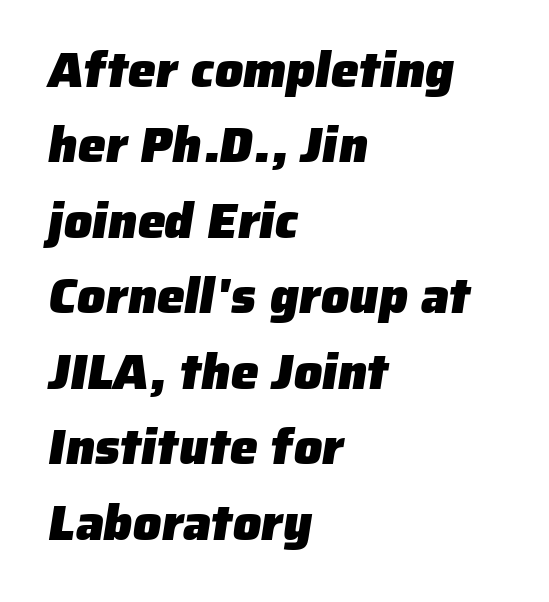
Here the designer chose a conventional face with non-uniform glyph widths. Leading: standard. Classification — sans serif. The rendering keeps characters at their native spacing. The rendering uses a bold face; every stroke is thick and dark. The space beneath each line is pristine and unruled.
